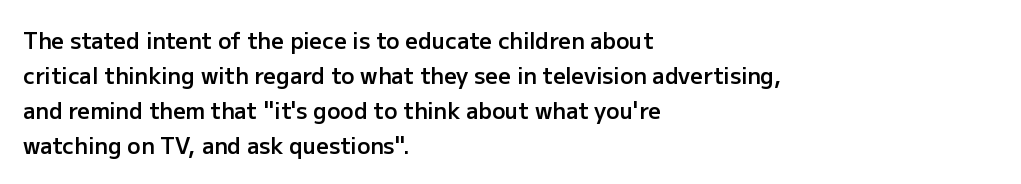
The image shows 22 px text type, upright; set left-aligned, normal line spacing (1.59x), normal letter spacing, not underlined.
